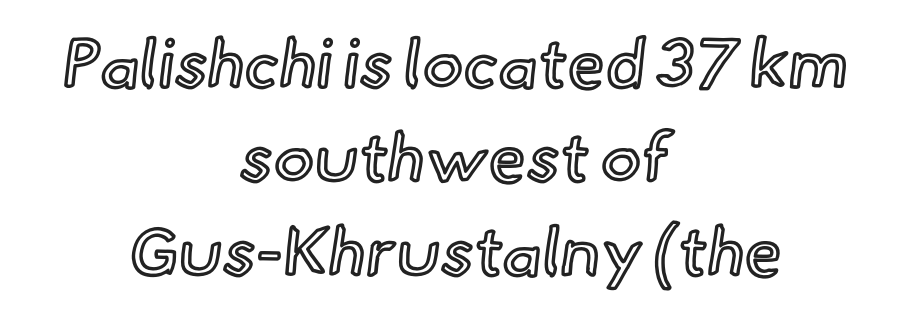
Plain, unruled lines of type. The gaps between neighbouring characters are ordinary and unremarkable. The paragraph shown floats in the horizontal middle. The line-height multiplier appears to be the usual default.
